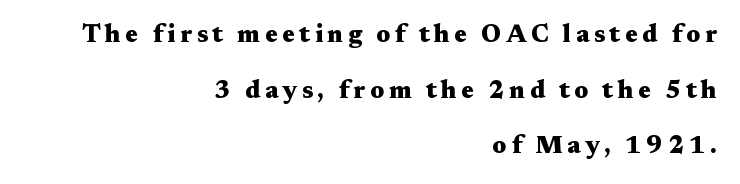
Q: Is the text bold? A: Yes.
Q: Is the text italic (slanted)? A: No, it is upright.
Q: Is the text underlined? A: No.
Q: How is the paragraph aligned? A: Right-aligned.
Q: Is the spacing between lines tight, normal or loose? A: Loose.
